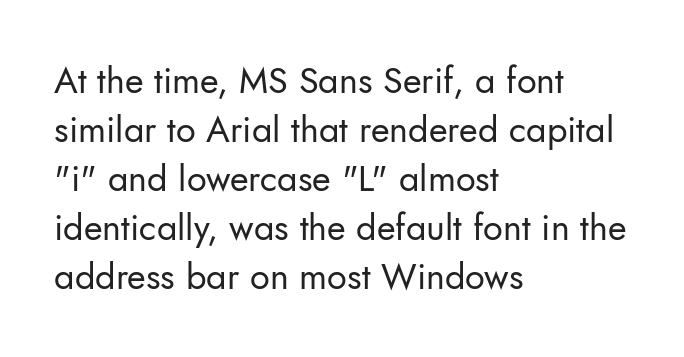
The passage shown is typed in a proportional face where columns would drift. Font category for this specimen: sans-serif. The baseline area is clear. The rendering keeps characters at their native spacing. Quick note: not italic, upright. Each new line begins a customary step beneath the previous one.
